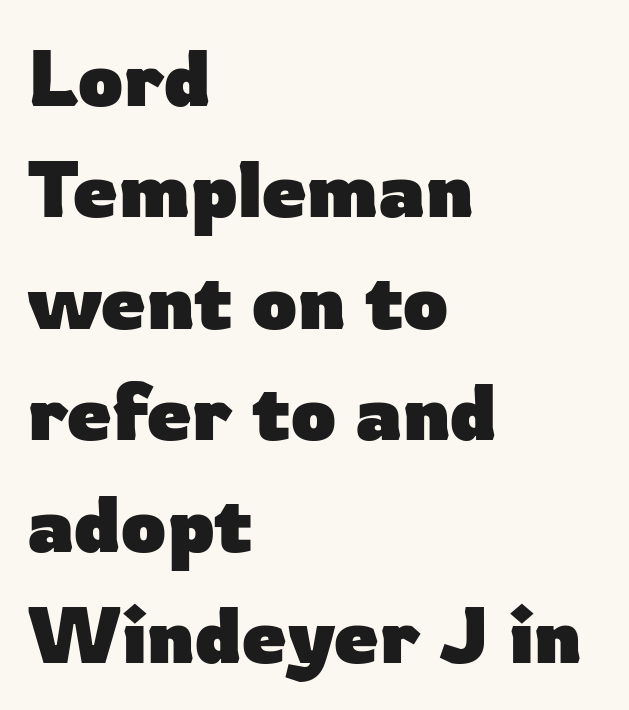
{"serif": "no", "italic": "no", "bold": "yes", "weight": "heavy", "width": "normal", "stroke_contrast": "low", "x_height": "medium", "monospaced": "no", "underline": "no", "align": "left", "line_spacing": "normal", "line_spacing_ratio": 1.41, "letter_spacing": "normal", "letter_spacing_em": 0.0, "glyph_px": 79}
